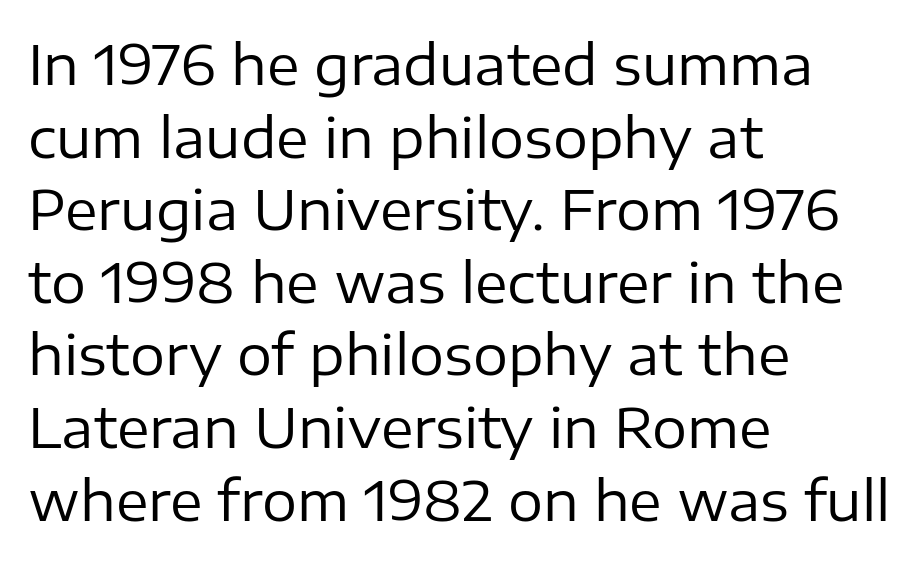
This sample has the flowing, uneven cadence of proportional lettering. The letterforms sit shoulder to shoulder at normal distance. Every row of glyphs begins at an identical x-position on the left. Horizontal bands of white between lines are of average thickness. The type family on display is of the sans-serif kind. Think standard paragraph weight, or any step lighter than that.
